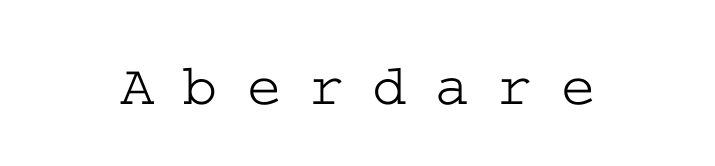
Q: Is the text italic (slanted)? A: No, it is upright.
Q: Is the typeface a serif or a sans-serif typeface? A: Serif.
Q: Is the text underlined? A: No.
Q: Is the spacing between letters normal or unusually wide? A: Unusually wide.
Q: Width (condensed, normal, or wide)? A: Wide.
Q: Stroke contrast? A: Low.
Q: x-height? A: Medium.
